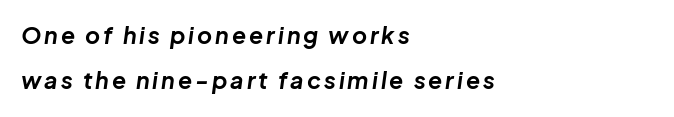
The image shows 23 px bold type, italic (leaning right); set left-aligned, loose line spacing (1.96x), not underlined.
